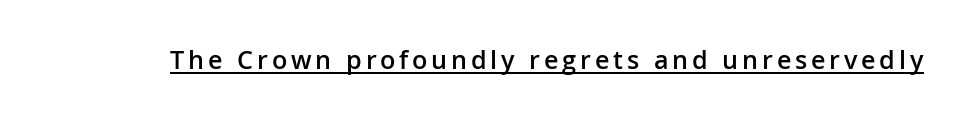
Q: Is the text bold? A: Semi-bold.
Q: Is the text italic (slanted)? A: No, it is upright.
Q: Is the text underlined? A: Yes.
